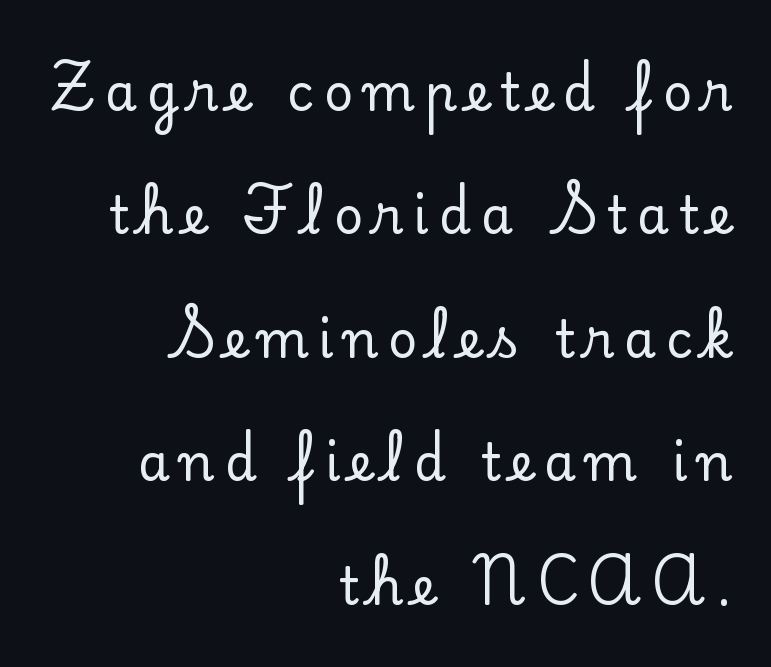
{"serif": "yes", "italic": "no", "width": "normal", "stroke_contrast": "low", "x_height": "small", "monospaced": "no", "underline": "no", "align": "right", "line_spacing": "loose", "line_spacing_ratio": 2.42, "letter_spacing": "wide", "letter_spacing_em": 0.2, "glyph_px": 51}
